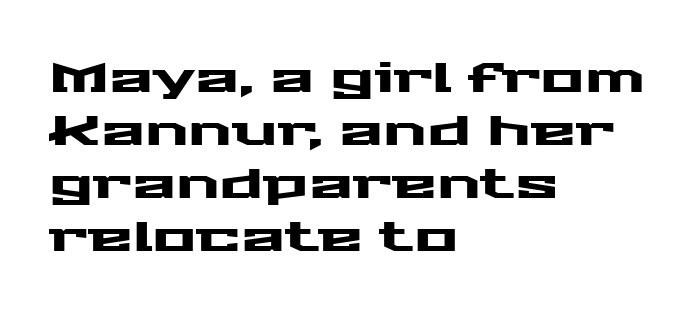
{"serif": "no", "italic": "no", "width": "wide", "stroke_contrast": "medium", "x_height": "medium", "monospaced": "no", "underline": "no", "align": "left", "line_spacing": "normal", "line_spacing_ratio": 1.29, "letter_spacing": "normal", "letter_spacing_em": 0.0, "glyph_px": 41}
